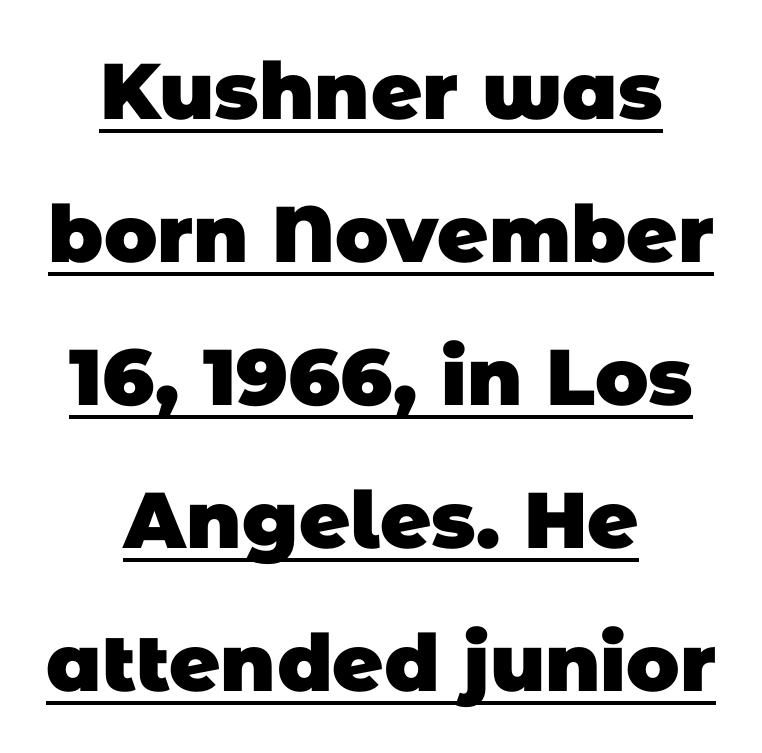
{"serif": "no", "bold": "yes", "weight": "heavy", "width": "normal", "stroke_contrast": "low", "x_height": "large", "monospaced": "no", "underline": "yes", "align": "center", "line_spacing_ratio": 1.81, "letter_spacing": "normal", "letter_spacing_em": 0.0, "glyph_px": 79}
